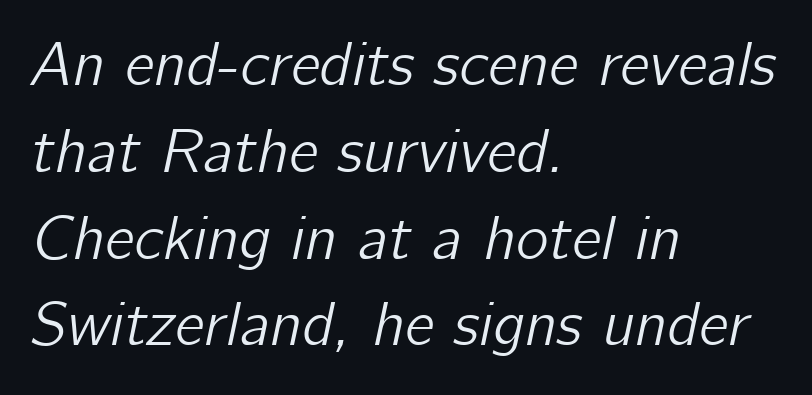
Q: Is the text italic (slanted)? A: Yes, it leans right by about 12 degrees.
Q: Is the text underlined? A: No.
Q: How is the paragraph aligned? A: Left-aligned.
Q: Is the spacing between letters normal or unusually wide? A: Normal.
Q: Is the spacing between lines tight, normal or loose? A: Normal.
Q: Width (condensed, normal, or wide)? A: Normal.
Q: Stroke contrast? A: Low.
Q: x-height? A: Medium.
Q: Monospaced? A: No.
